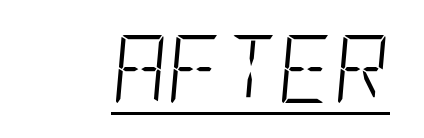
Q: Is the text bold? A: No.
Q: Is the text italic (slanted)? A: Yes, it leans right by about 5 degrees.
Q: Is the text underlined? A: Yes.
Q: Is the spacing between letters normal or unusually wide? A: Normal.
Q: Width (condensed, normal, or wide)? A: Condensed.
Q: Stroke contrast? A: Low.
Q: x-height? A: Large.
